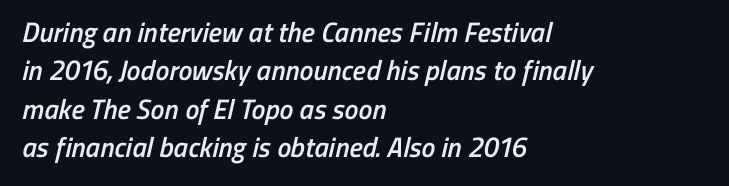
{"serif": "no", "bold": "semi", "weight": "semibold", "width": "condensed", "stroke_contrast": "low", "x_height": "medium", "monospaced": "no", "underline": "no", "align": "left", "line_spacing": "normal", "line_spacing_ratio": 1.37, "letter_spacing": "normal", "letter_spacing_em": 0.0, "glyph_px": 28}
